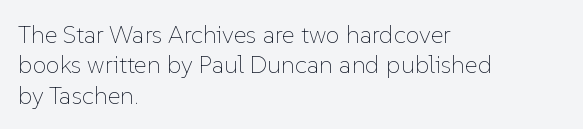
The image shows 25 px text type, upright; set left-aligned, line spacing 1.22x, normal letter spacing, not underlined.
